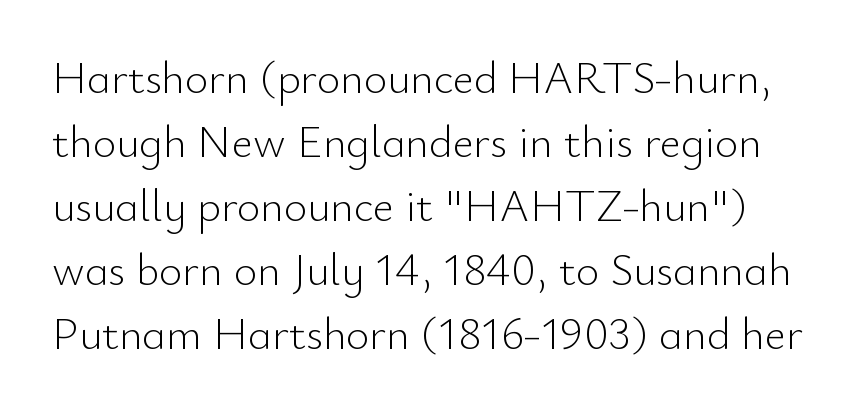
Q: Is the text bold? A: No.
Q: Is the text italic (slanted)? A: No, it is upright.
Q: Is the typeface a serif or a sans-serif typeface? A: Sans-serif.
Q: Is the text underlined? A: No.
Q: Is the spacing between letters normal or unusually wide? A: Normal.
Q: Is the spacing between lines tight, normal or loose? A: Normal.
Q: Width (condensed, normal, or wide)? A: Normal.
Q: Stroke contrast? A: Low.
Q: x-height? A: Small.
Q: Monospaced? A: No.
